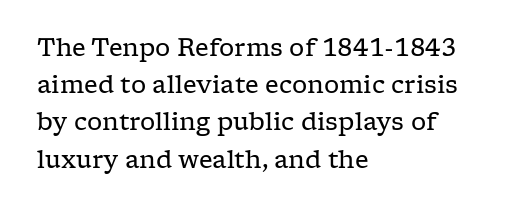
The image shows 24 px text type, upright; set left-aligned, normal line spacing (1.55x), normal letter spacing, not underlined.
